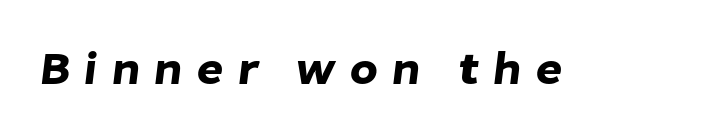
The image shows 46 px sans-serif type; set unusually wide letter spacing (+0.29 em), not underlined; low stroke contrast and a medium x-height.
